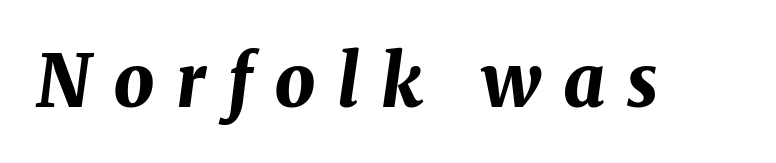
The image shows 72 px bold type, italic (leaning right); set unusually wide letter spacing (+0.3 em), not underlined; medium stroke contrast and a medium x-height.
